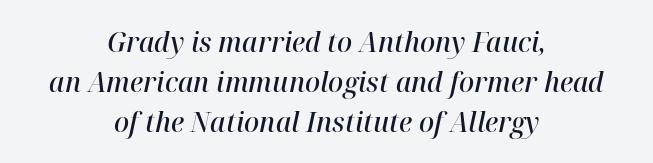
Q: Is the text bold? A: Semi-bold.
Q: Is the text italic (slanted)? A: Yes, it leans right by about 12 degrees.
Q: Is the text underlined? A: No.
Q: How is the paragraph aligned? A: Centered.
Q: Is the spacing between letters normal or unusually wide? A: Normal.
Q: Is the spacing between lines tight, normal or loose? A: Normal.
Q: Width (condensed, normal, or wide)? A: Normal.
Q: Stroke contrast? A: High.
Q: x-height? A: Medium.
Q: Monospaced? A: No.
